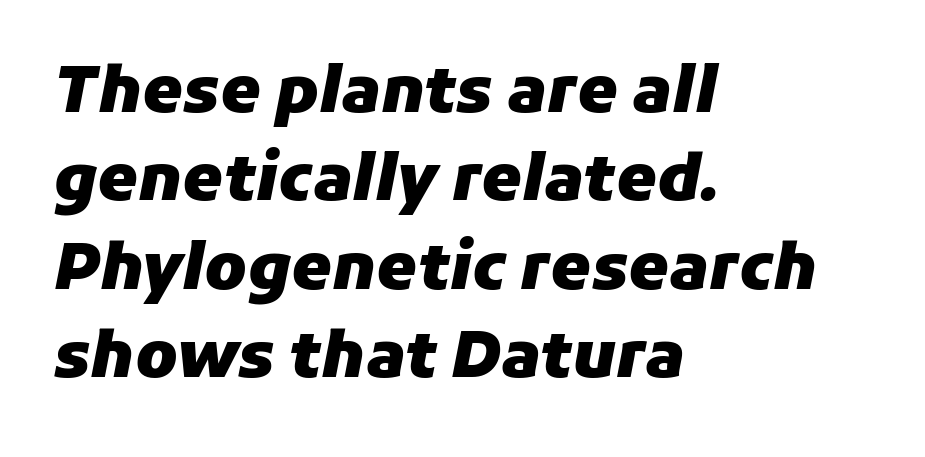
The image shows 64 px heavy type, italic (leaning right); set left-aligned, normal line spacing (1.38x), normal letter spacing, not underlined; low stroke contrast and a medium x-height.
